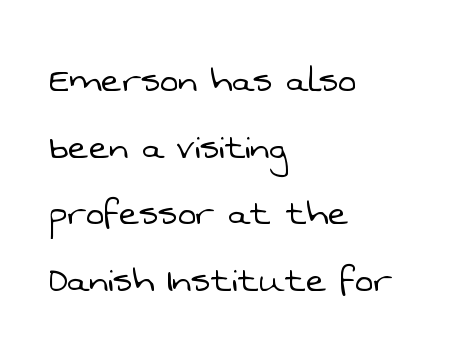
Caption: standard tracking, unaltered. The rendering anchors every line to the left-hand side. Stem width sits at or under what a default text font uses. Successive baselines arrive at the customary interval. The face used here is proportionally spaced, like ordinary book or web type. Nope, no serifs anywhere on these letters.
